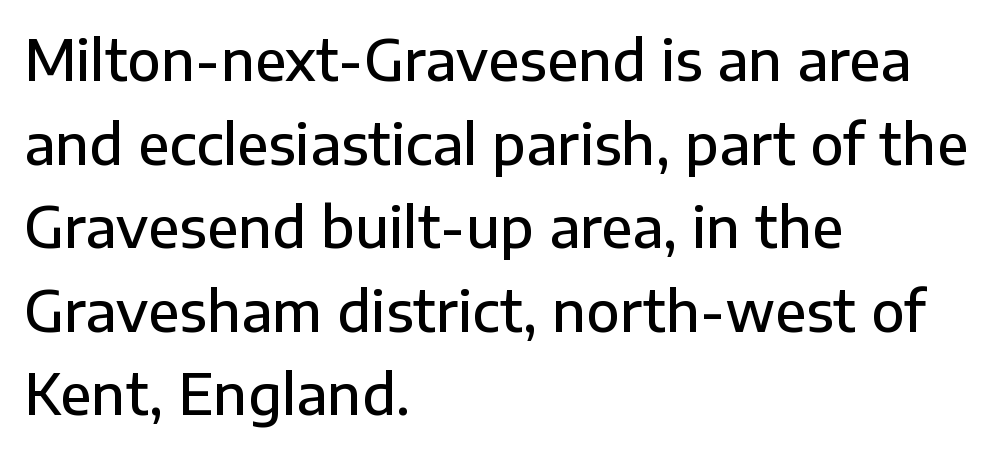
The rendering uses natural spacing where letterforms have individual widths. Leading: standard. Nobody drew a line under any word here. Quick note: not italic, upright.
